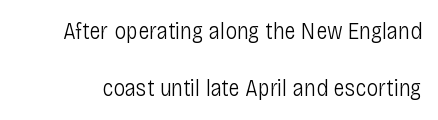
The image shows 24 px text type, upright; set loose line spacing (2.39x), normal letter spacing, not underlined.
